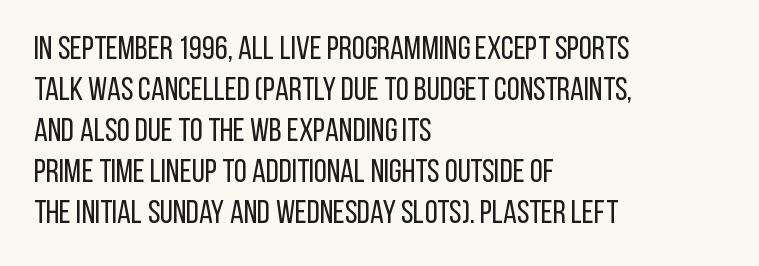
{"serif": "no", "italic": "no", "bold": "no", "weight": "regular", "width": "condensed", "stroke_contrast": "low", "x_height": "large", "monospaced": "no", "underline": "no", "align": "left", "line_spacing_ratio": 1.24, "letter_spacing": "normal", "letter_spacing_em": 0.0, "glyph_px": 33}
